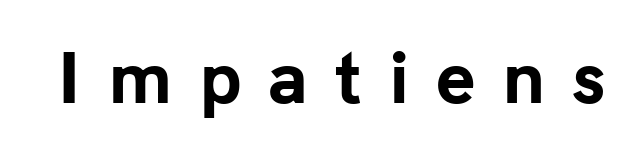
The image shows 67 px bold sans-serif type, upright; set unusually wide letter spacing (+0.4 em), not underlined; low stroke contrast and a medium x-height.
